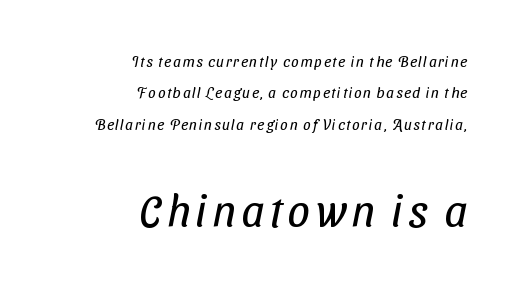
Do the characters align in a grid? No, the font is proportional. The weight tops out at a normal text grade. Serif or sans? Sans — the stroke terminals are bare. The lower block of text is set noticeably larger than the block above it. Casual observation: everything's shoved over to the right.
